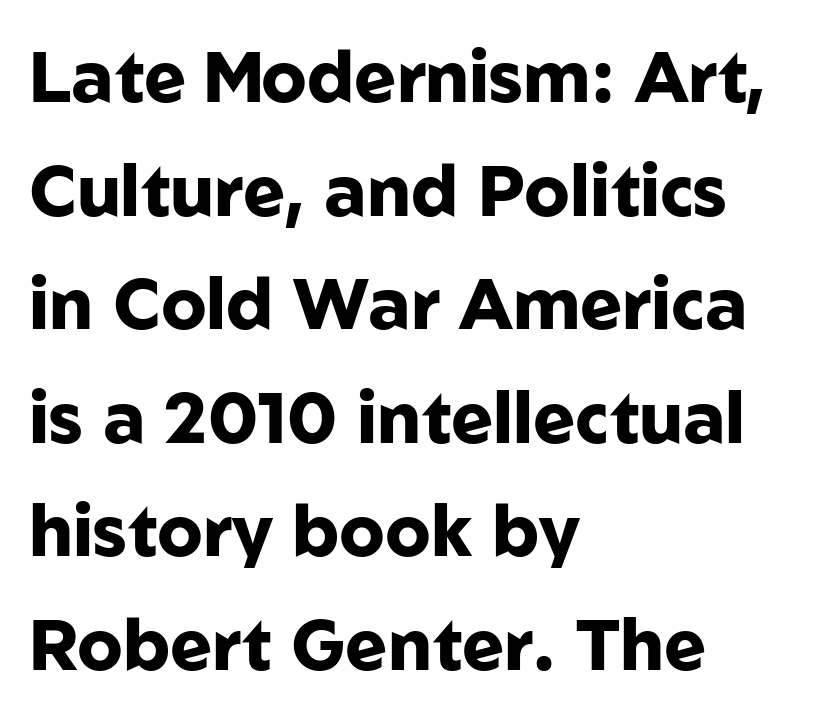
{"serif": "no", "italic": "no", "bold": "yes", "weight": "heavy", "width": "normal", "stroke_contrast": "low", "x_height": "medium", "monospaced": "no", "underline": "no", "align": "left", "line_spacing": "normal", "line_spacing_ratio": 1.6, "letter_spacing": "normal", "letter_spacing_em": 0.0, "glyph_px": 71}
